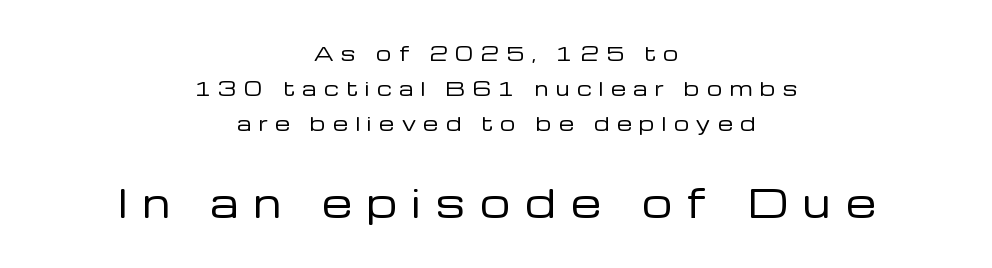
{"serif": "no", "italic": "no", "bold": "no", "weight": "regular", "width": "normal", "stroke_contrast": "low", "x_height": "medium", "monospaced": "no", "underline": "no", "align": "center", "line_spacing_ratio": 1.83, "letter_spacing": "wide", "letter_spacing_em": 0.4, "larger_block": "second", "size_ratio": 2.0, "glyph_px": 38}
